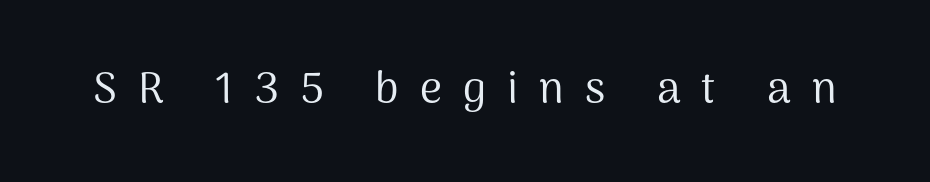
The image shows 43 px regular-weight sans-serif type, upright; set unusually wide letter spacing (+0.49 em), not underlined; medium stroke contrast and a medium x-height.
